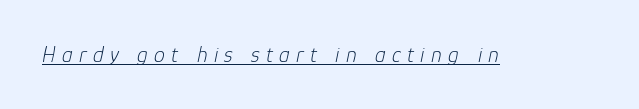
The image shows 22 px text type, italic (leaning right); set unusually wide letter spacing (+0.29 em), underlined.
